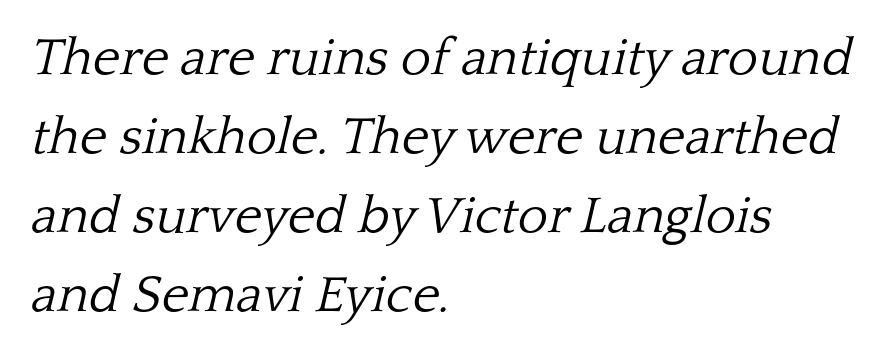
Q: Is the text bold? A: No.
Q: Is the text italic (slanted)? A: Yes, it leans right by about 13 degrees.
Q: Is the typeface a serif or a sans-serif typeface? A: Serif.
Q: Is the text underlined? A: No.
Q: How is the paragraph aligned? A: Left-aligned.
Q: Is the spacing between letters normal or unusually wide? A: Normal.
Q: Is the spacing between lines tight, normal or loose? A: Normal.
Q: Width (condensed, normal, or wide)? A: Normal.
Q: Stroke contrast? A: Low.
Q: x-height? A: Medium.
Q: Monospaced? A: No.
